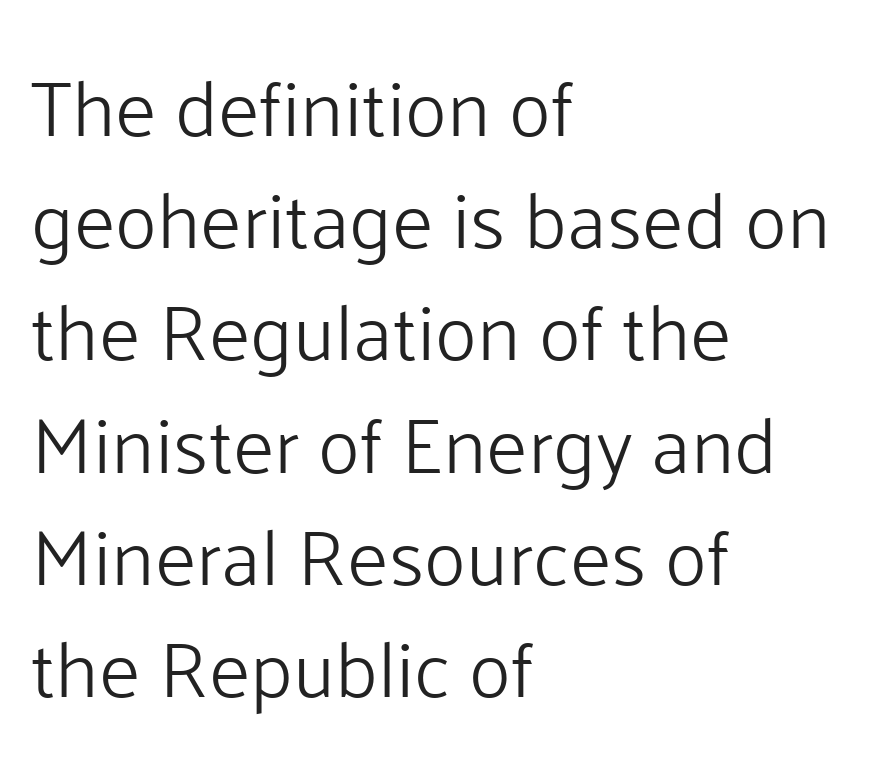
I'd call this a sans setting — the letters go barefoot. Is this a fixed-width face? No — the glyphs have proportional, varying widths. Each line starts at the same left margin while the right side varies. Bare-footed words on every line.
